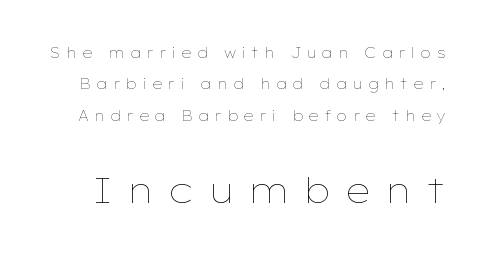
{"italic": "no", "bold": "no", "weight": "thin", "width": "wide", "stroke_contrast": "low", "x_height": "medium", "monospaced": "no", "underline": "no", "line_spacing": "loose", "line_spacing_ratio": 2.25, "letter_spacing": "wide", "letter_spacing_em": 0.37, "larger_block": "second", "size_ratio": 2.57, "glyph_px": 36}
